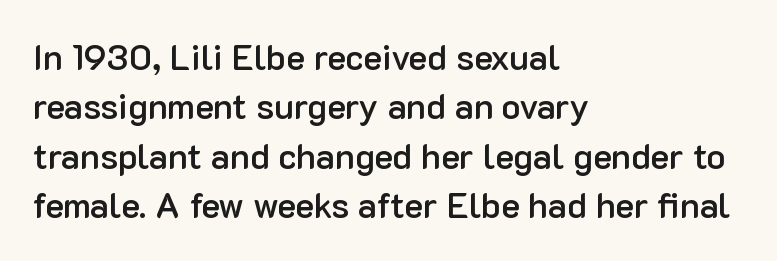
The image shows 35 px semibold sans-serif type, upright; set left-aligned, normal line spacing (1.41x), normal letter spacing, not underlined; low stroke contrast and a medium x-height.
